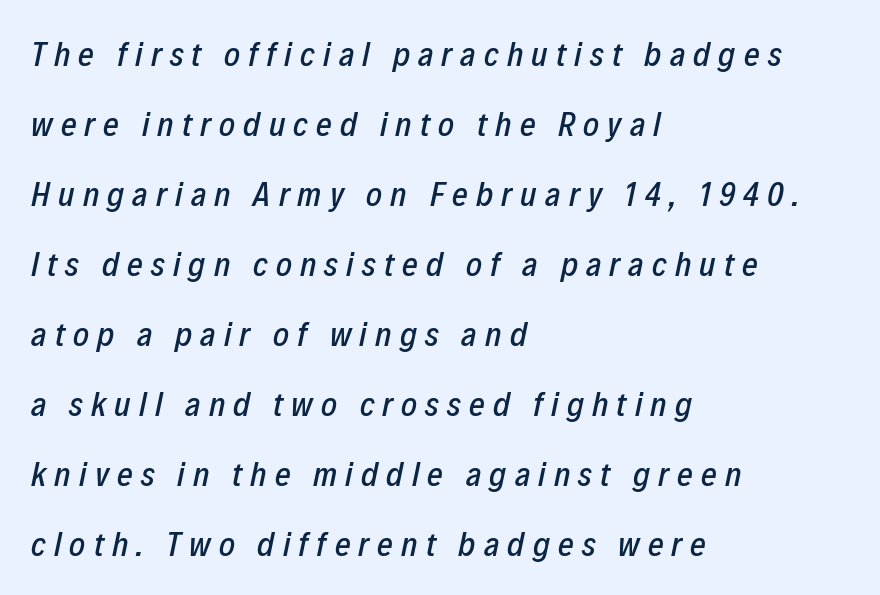
Spacing between characters has been opened up far beyond the box default. The gap between lines stays unmarked. Looking at the ascenders, they clearly lean. If you measured baseline to baseline, you'd find a long distance.
